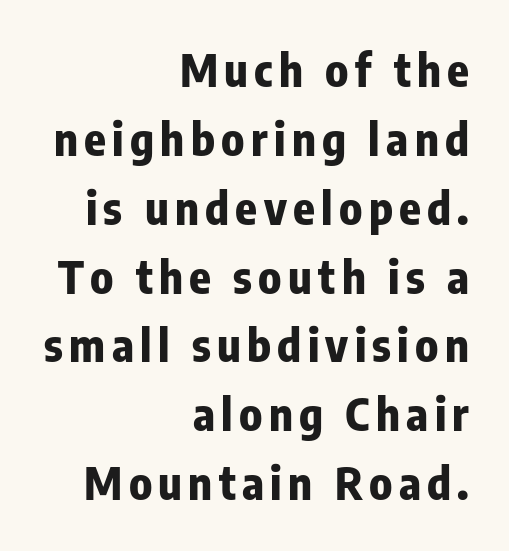
Q: Is the text bold? A: Yes.
Q: Is the text italic (slanted)? A: No, it is upright.
Q: Is the typeface a serif or a sans-serif typeface? A: Sans-serif.
Q: Is the text underlined? A: No.
Q: How is the paragraph aligned? A: Right-aligned.
Q: Is the spacing between lines tight, normal or loose? A: Normal.
Q: Width (condensed, normal, or wide)? A: Condensed.
Q: Stroke contrast? A: Low.
Q: x-height? A: Medium.
Q: Monospaced? A: No.
